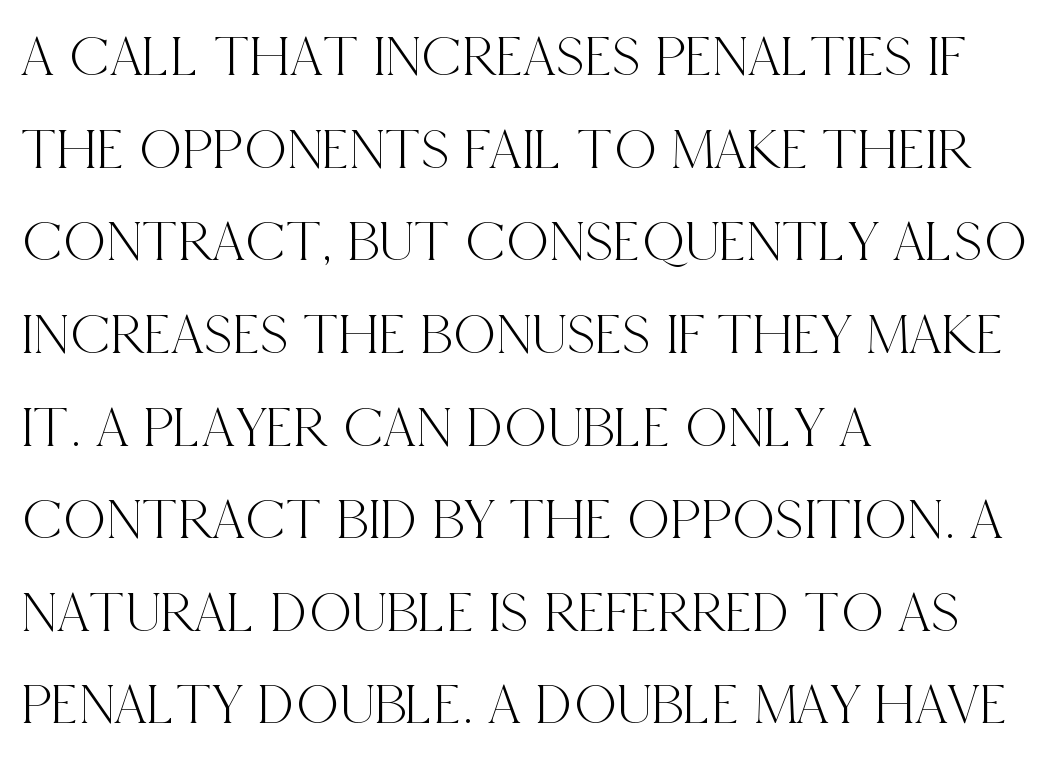
The image shows 59 px condensed serif type, upright; set left-aligned, normal line spacing (1.57x), normal letter spacing, not underlined; a large x-height.
